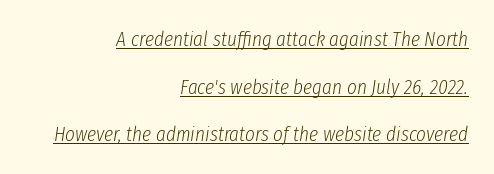
The font sits on the lighter half of the weight spectrum, regular included. The typography opts for an oblique posture over an upright one. Visually the block forms a straight wall on the right and a jagged coastline on the left. The words here are underlined.
